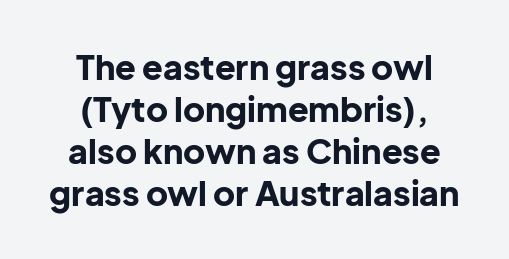
{"serif": "no", "italic": "no", "bold": "yes", "weight": "bold", "width": "normal", "stroke_contrast": "low", "x_height": "medium", "monospaced": "no", "underline": "no", "align": "center", "line_spacing_ratio": 1.24, "letter_spacing": "normal", "letter_spacing_em": 0.0, "glyph_px": 34}
